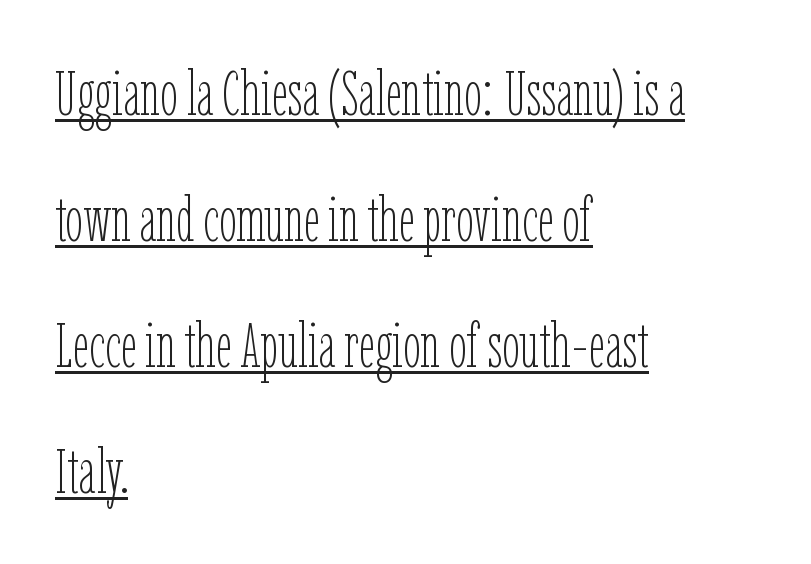
{"italic": "no", "bold": "no", "weight": "thin", "width": "condensed", "stroke_contrast": "low", "x_height": "medium", "monospaced": "no", "underline": "yes", "align": "left", "line_spacing": "loose", "line_spacing_ratio": 2.0, "letter_spacing": "normal", "letter_spacing_em": 0.0, "glyph_px": 63}
